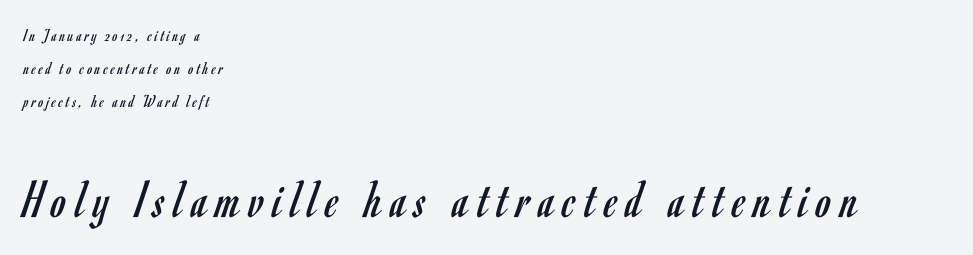
{"serif": "no", "bold": "no", "weight": "regular", "width": "condensed", "stroke_contrast": "low", "x_height": "small", "monospaced": "no", "underline": "no", "align": "left", "line_spacing_ratio": 1.82, "larger_block": "second", "size_ratio": 3.06, "glyph_px": 55}
